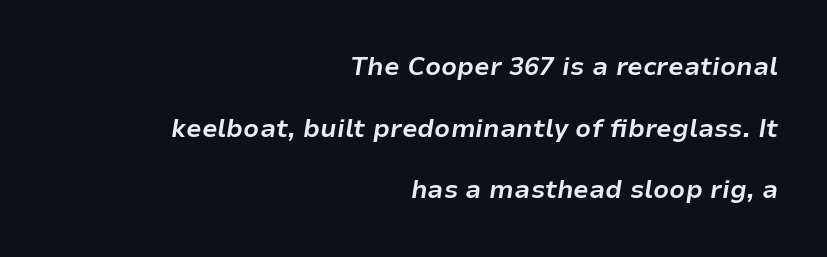
Q: Is the text bold? A: Yes.
Q: Is the text italic (slanted)? A: Yes, it leans right by about 9 degrees.
Q: Is the text underlined? A: No.
Q: How is the paragraph aligned? A: Right-aligned.
Q: Is the spacing between letters normal or unusually wide? A: Normal.
Q: Is the spacing between lines tight, normal or loose? A: Loose.
